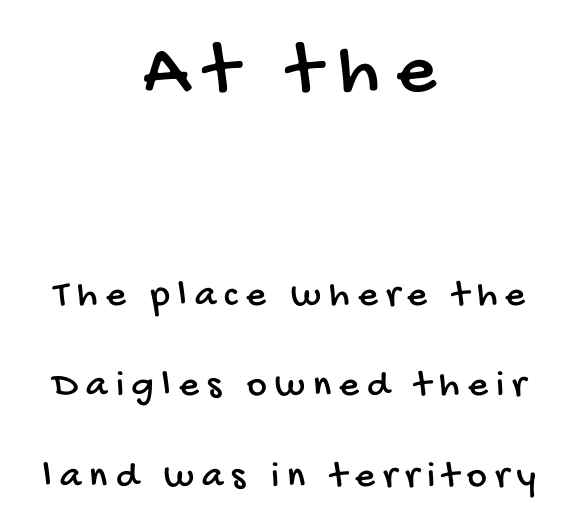
The image shows 77 px condensed sans-serif type; set centered, loose line spacing (2.38x), unusually wide letter spacing (+0.22 em), not underlined; the first (top) block is 2.03x larger; low stroke contrast and a large x-height.
